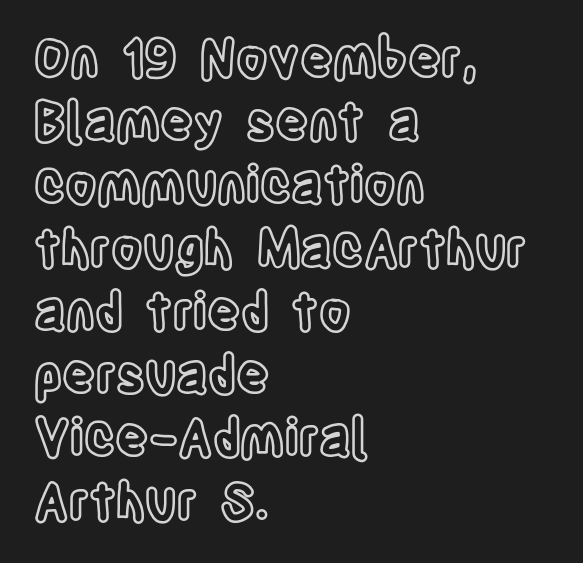
{"italic": "no", "width": "condensed", "x_height": "large", "monospaced": "no", "underline": "no", "align": "left", "line_spacing_ratio": 1.24, "letter_spacing": "normal", "letter_spacing_em": 0.0, "glyph_px": 51}
